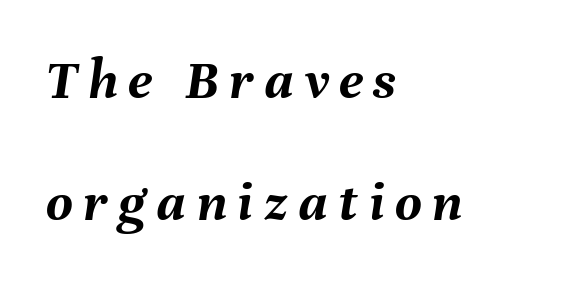
{"italic": "yes", "lean": "right", "slant_degrees": 8, "bold": "yes", "weight": "semibold", "width": "normal", "stroke_contrast": "medium", "x_height": "medium", "monospaced": "no", "underline": "no", "align": "left", "line_spacing": "loose", "line_spacing_ratio": 2.11, "glyph_px": 58}
